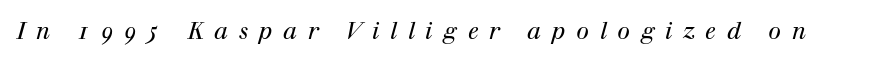
The passage shown leans; its letterforms are oblique. Students, note that the glyphs here are deliberately spaced far apart. The font is comparable to plain body text, perhaps lighter. Glance below the letters and you will spot only blank space.
